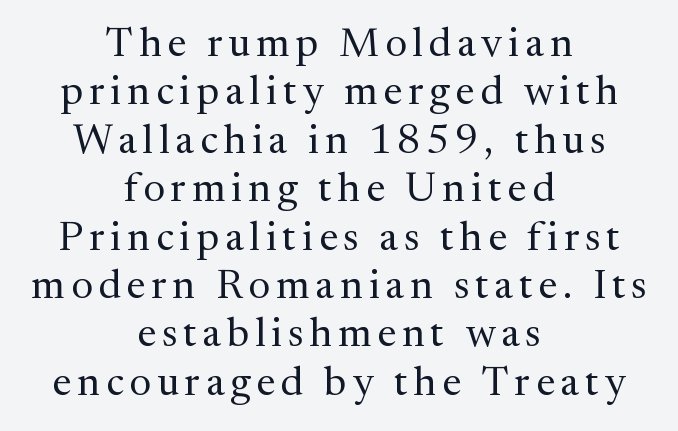
Layout note: lines centered. Check under the words: just untouched page. No heavy texture on the line: the type isn't bold. The rendering uses natural spacing where letterforms have individual widths. The type family on display is of the serif kind.
